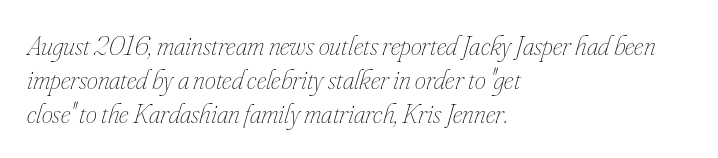
The image shows 28 px thin, condensed type, italic (leaning right); set left-aligned, line spacing 1.21x, normal letter spacing, not underlined; low stroke contrast and a small x-height.
